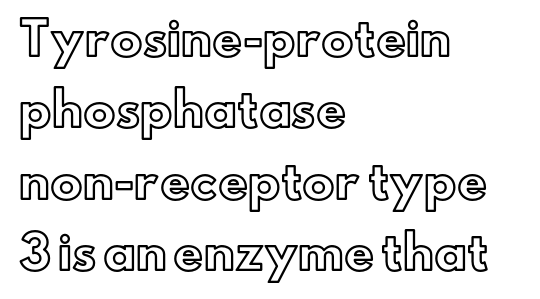
Q: Is the text italic (slanted)? A: No, it is upright.
Q: Is the text underlined? A: No.
Q: How is the paragraph aligned? A: Left-aligned.
Q: Is the spacing between letters normal or unusually wide? A: Normal.
Q: Is the spacing between lines tight, normal or loose? A: Normal.
Q: Width (condensed, normal, or wide)? A: Normal.
Q: x-height? A: Small.
Q: Monospaced? A: No.
